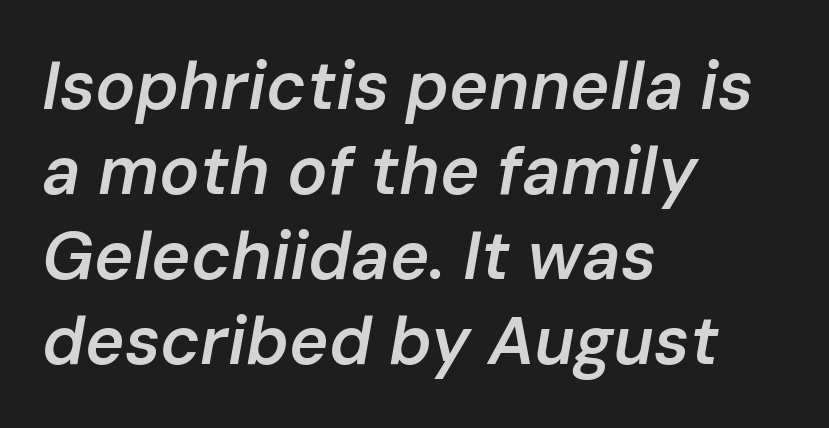
{"italic": "yes", "lean": "right", "slant_degrees": 10, "bold": "semi", "weight": "semibold", "width": "normal", "stroke_contrast": "low", "x_height": "medium", "monospaced": "no", "underline": "no", "align": "left", "line_spacing": "normal", "line_spacing_ratio": 1.27, "letter_spacing": "normal", "letter_spacing_em": 0.0, "glyph_px": 67}
